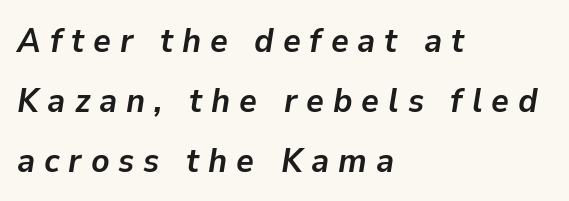
The rendering uses a bold face; every stroke is thick and dark. Proportional: the letters do not fall into vertical columns. Descenders are the only things crossing below the line. All the whitespace from short lines collects on the right. These lines were composed using italics.
